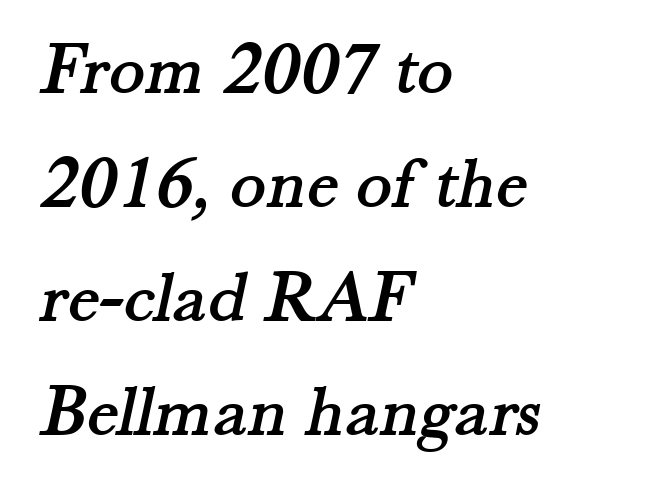
{"serif": "yes", "width": "normal", "stroke_contrast": "medium", "x_height": "small", "monospaced": "no", "underline": "no", "align": "left", "line_spacing": "normal", "line_spacing_ratio": 1.52, "letter_spacing": "normal", "letter_spacing_em": 0.0, "glyph_px": 75}
